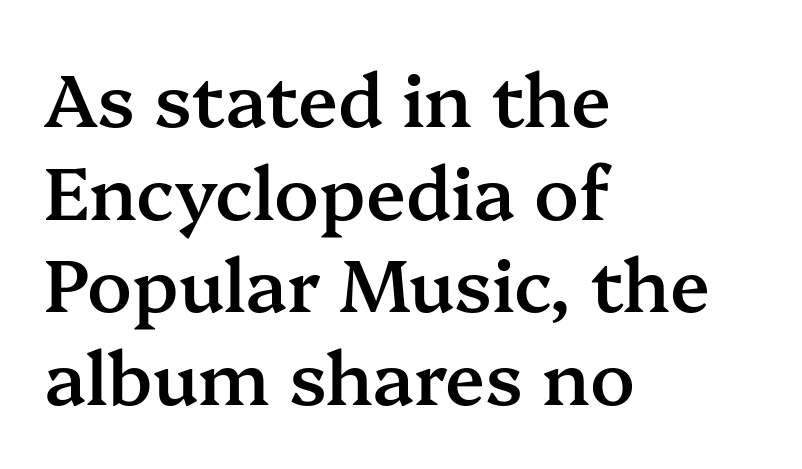
{"serif": "yes", "italic": "no", "bold": "semi", "weight": "semibold", "width": "normal", "stroke_contrast": "medium", "x_height": "medium", "monospaced": "no", "underline": "no", "align": "left", "line_spacing": "normal", "line_spacing_ratio": 1.27, "letter_spacing": "normal", "letter_spacing_em": 0.0, "glyph_px": 73}
